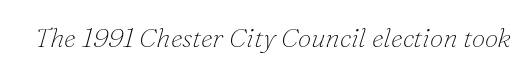
Q: Is the text bold? A: No.
Q: Is the text italic (slanted)? A: Yes, it leans right by about 16 degrees.
Q: Is the text underlined? A: No.
Q: Is the spacing between letters normal or unusually wide? A: Normal.
